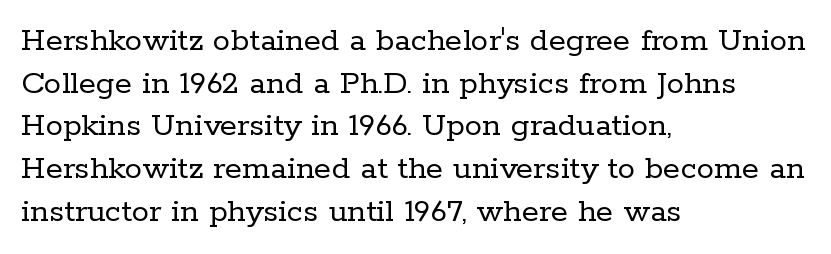
Q: Is the text bold? A: No.
Q: Is the text italic (slanted)? A: No, it is upright.
Q: Is the typeface a serif or a sans-serif typeface? A: Serif.
Q: Is the text underlined? A: No.
Q: How is the paragraph aligned? A: Left-aligned.
Q: Is the spacing between letters normal or unusually wide? A: Normal.
Q: Width (condensed, normal, or wide)? A: Normal.
Q: Stroke contrast? A: Low.
Q: x-height? A: Medium.
Q: Monospaced? A: No.
